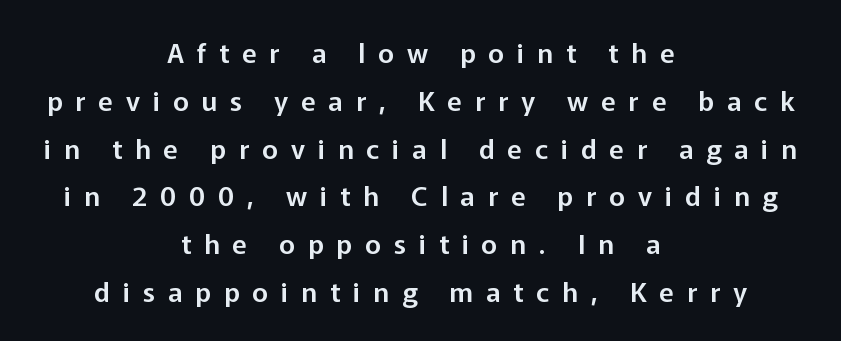
The image shows 27 px text type, upright; set centered, line spacing 1.77x, unusually wide letter spacing (+0.48 em), not underlined.
